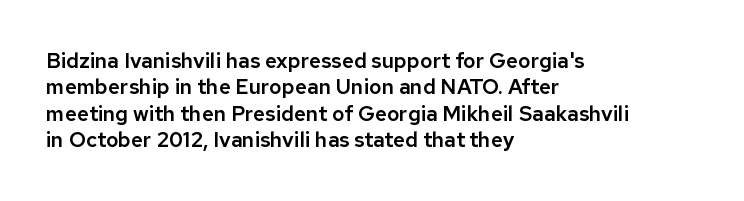
The image shows 21 px text type, upright; set left-aligned, normal line spacing (1.26x), normal letter spacing, not underlined.
